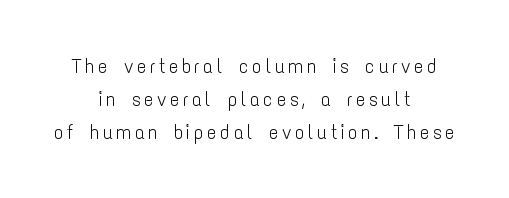
How would I describe the line gaps? Plain and ordinary. Style check: upright. Stroke mass is kept to a normal reading level or below. Leftover space on each line is divided equally before and after the words. Underlining? Definitely not there.
